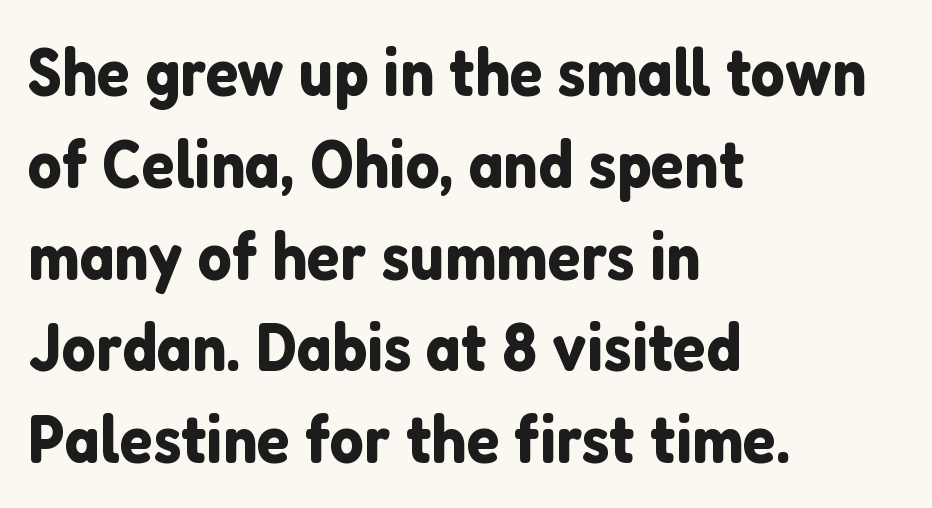
The foot of each line stays bare and open. The text was rendered using a sans face with plain stroke endings. Each letter keeps its own natural width here, so spacing adapts to shape. Quick note: interline space is typical. The gaps between neighbouring characters are ordinary and unremarkable.
